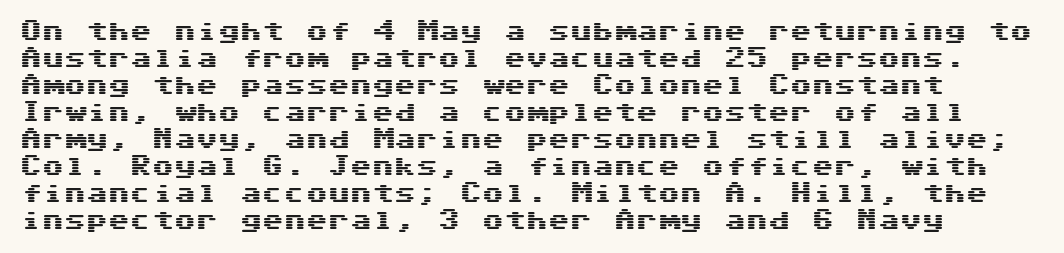
{"italic": "no", "underline": "no", "line_spacing_ratio": 1.23, "letter_spacing": "normal", "letter_spacing_em": 0.0, "glyph_px": 22}
